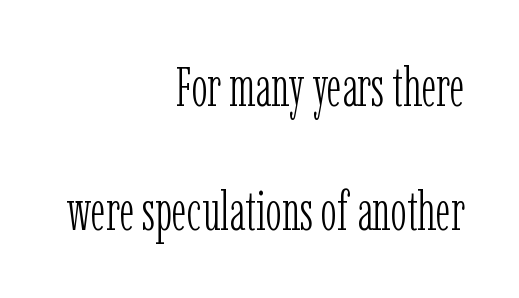
{"serif": "yes", "italic": "no", "bold": "no", "weight": "light", "width": "condensed", "stroke_contrast": "low", "x_height": "medium", "monospaced": "no", "underline": "no", "align": "right", "line_spacing": "loose", "line_spacing_ratio": 2.29, "letter_spacing": "normal", "letter_spacing_em": 0.0, "glyph_px": 54}
